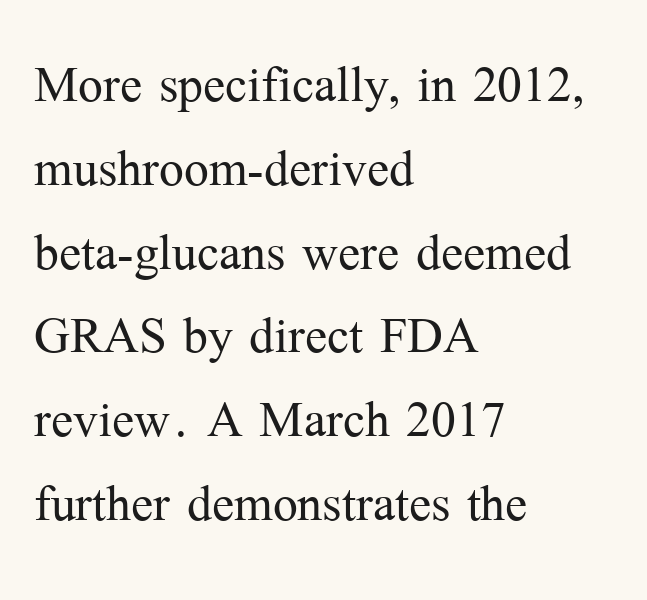
{"serif": "yes", "italic": "no", "bold": "no", "weight": "light", "width": "normal", "stroke_contrast": "medium", "x_height": "medium", "monospaced": "no", "underline": "no", "align": "left", "line_spacing": "normal", "line_spacing_ratio": 1.27, "letter_spacing": "normal", "letter_spacing_em": 0.0, "glyph_px": 66}
